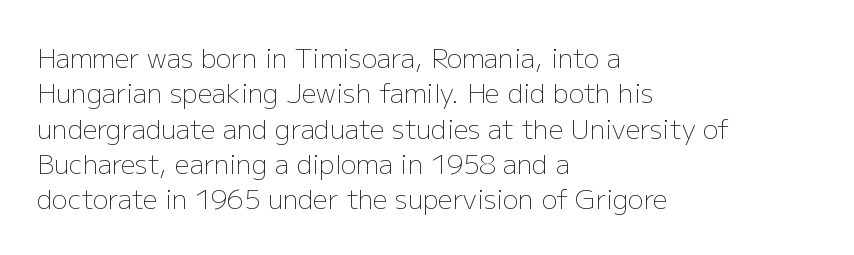
Vertically, the passage feels balanced, rows spaced as you'd expect. No italicization has been applied; the sample stays upright. A bare baseline throughout the passage. Think standard paragraph weight, or any step lighter than that.
